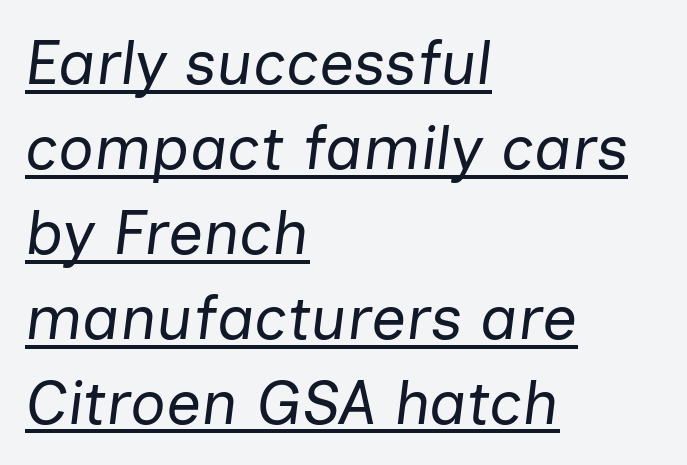
{"italic": "yes", "lean": "right", "slant_degrees": 7, "bold": "no", "weight": "regular", "width": "normal", "stroke_contrast": "low", "x_height": "medium", "monospaced": "no", "underline": "yes", "align": "left", "line_spacing": "normal", "line_spacing_ratio": 1.37, "letter_spacing": "normal", "letter_spacing_em": 0.0, "glyph_px": 62}
